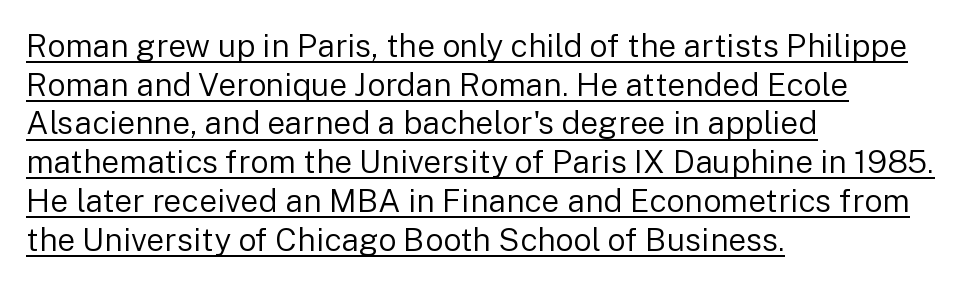
{"serif": "no", "italic": "no", "bold": "no", "weight": "regular", "width": "normal", "stroke_contrast": "low", "x_height": "medium", "monospaced": "no", "underline": "yes", "align": "left", "line_spacing_ratio": 1.21, "letter_spacing": "normal", "letter_spacing_em": 0.0, "glyph_px": 32}
